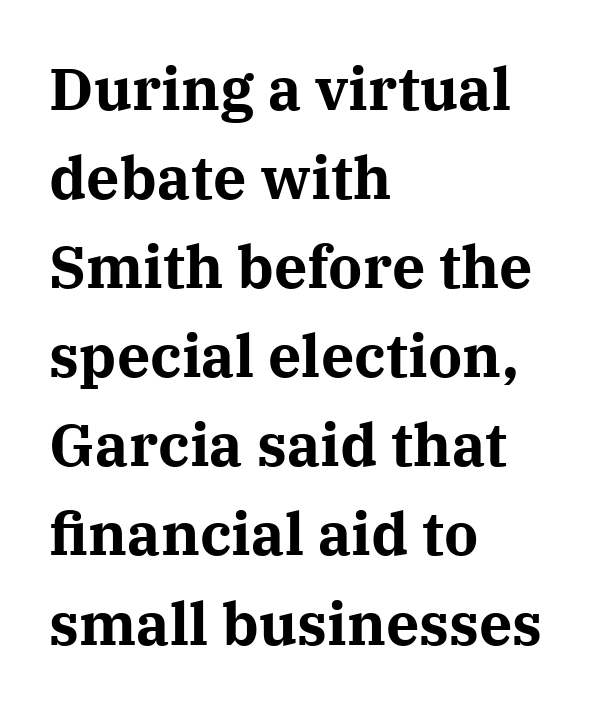
{"serif": "yes", "italic": "no", "bold": "yes", "weight": "bold", "width": "normal", "stroke_contrast": "medium", "x_height": "medium", "monospaced": "no", "underline": "no", "align": "left", "line_spacing": "normal", "line_spacing_ratio": 1.51, "letter_spacing": "normal", "letter_spacing_em": 0.0, "glyph_px": 59}
